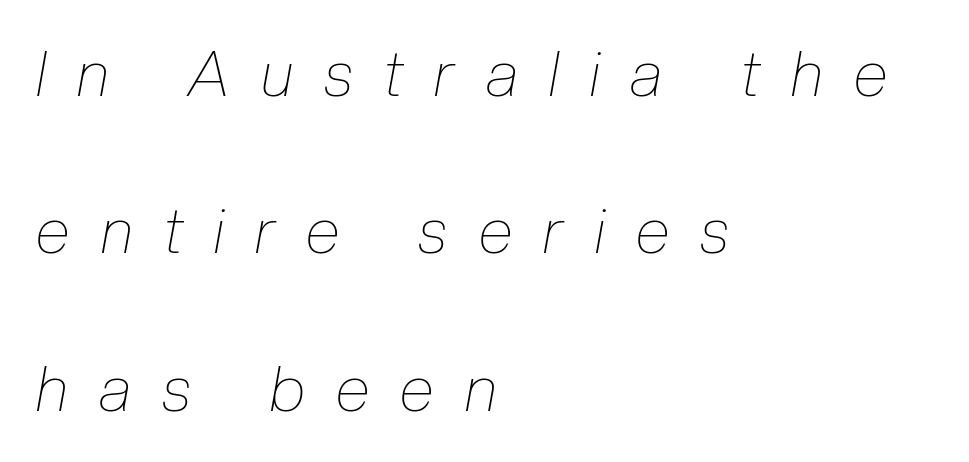
The image shows 63 px thin, condensed type, italic (leaning right); set left-aligned, loose line spacing (2.5x), unusually wide letter spacing (+0.5 em), not underlined; low stroke contrast and a medium x-height.
